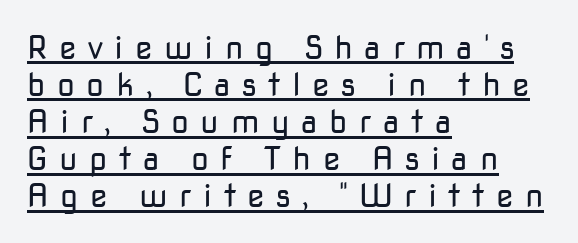
The letters advance in unequal steps, a hallmark of proportional type. The axis of the letterforms is exactly vertical. In CSS terms this would be text-align: left. Compared with undecorated copy, this sample adds a rule below the words. Does the type have serifs? No, each stem ends abruptly.
